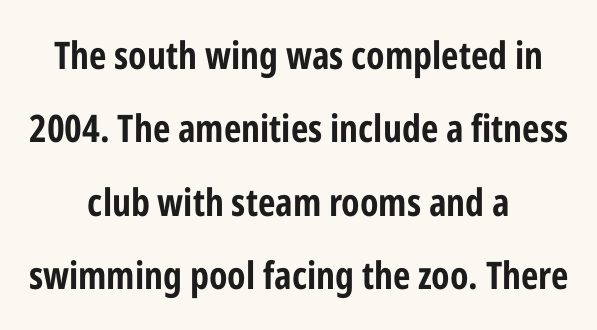
Q: Is the text bold? A: Yes.
Q: Is the text italic (slanted)? A: No, it is upright.
Q: Is the typeface a serif or a sans-serif typeface? A: Sans-serif.
Q: Is the text underlined? A: No.
Q: How is the paragraph aligned? A: Centered.
Q: Is the spacing between letters normal or unusually wide? A: Normal.
Q: Is the spacing between lines tight, normal or loose? A: Loose.
Q: Width (condensed, normal, or wide)? A: Condensed.
Q: Stroke contrast? A: Low.
Q: x-height? A: Medium.
Q: Monospaced? A: No.
